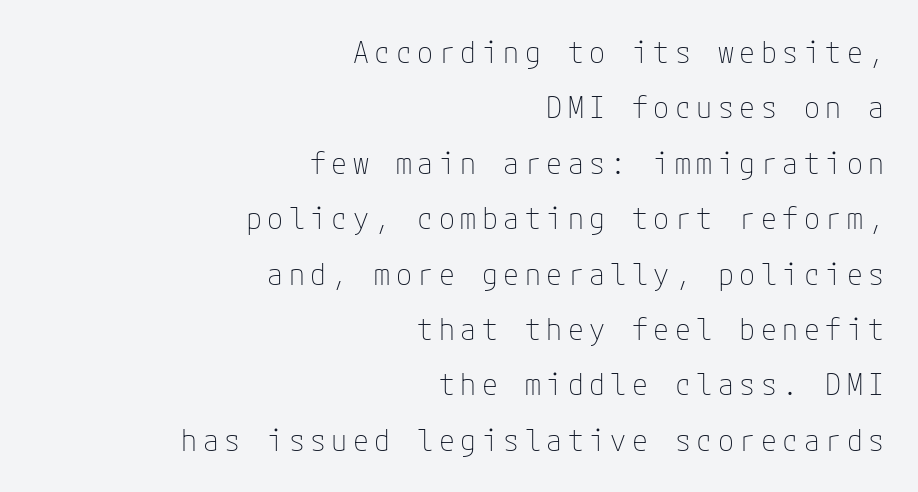
{"serif": "no", "italic": "no", "bold": "no", "weight": "thin", "width": "normal", "stroke_contrast": "low", "x_height": "medium", "underline": "no", "align": "right", "line_spacing": "loose", "line_spacing_ratio": 1.91, "glyph_px": 29}
